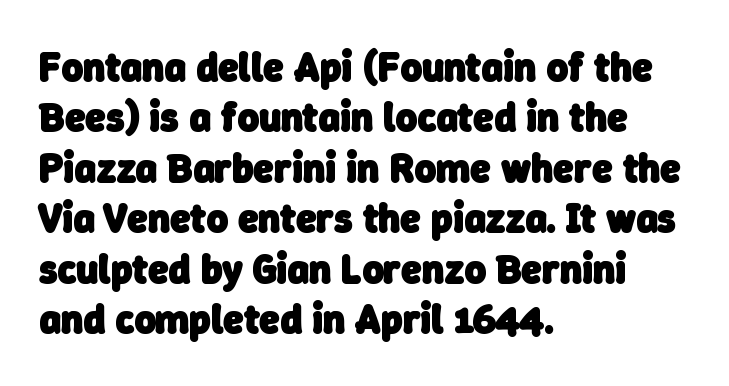
Here the designer chose a conventional face with non-uniform glyph widths. Weight check: bold — yes, fully. Honestly, there is no underline to notice here at all. Tracking value appears to be zero — textbook default spacing.
